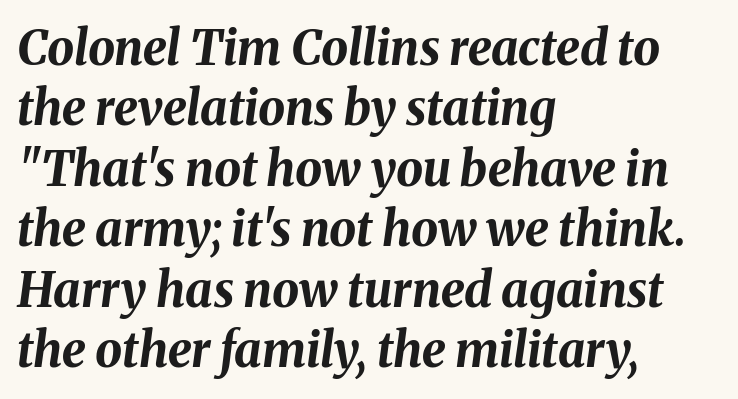
{"italic": "yes", "lean": "right", "slant_degrees": 8, "bold": "yes", "weight": "bold", "width": "normal", "stroke_contrast": "medium", "x_height": "medium", "monospaced": "no", "underline": "no", "align": "left", "line_spacing": "normal", "line_spacing_ratio": 1.26, "letter_spacing": "normal", "letter_spacing_em": 0.0, "glyph_px": 48}
